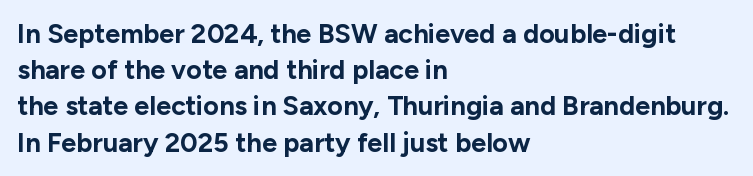
The image shows 27 px bold type, upright; set left-aligned, normal line spacing (1.34x), normal letter spacing, not underlined.
